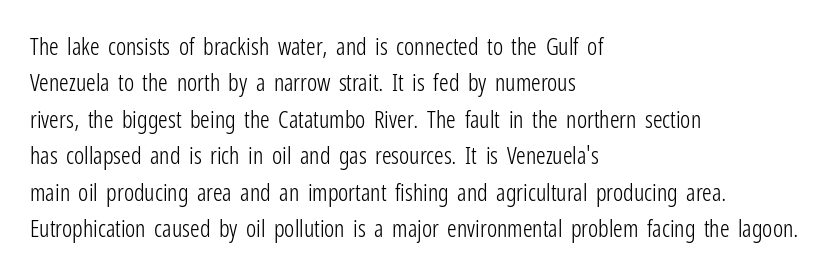
The foot of each line stays bare and open. These lines stack with their left ends in a neat column. Italic: no, the glyphs are upright roman. These lines sit exactly where default settings would place them.
